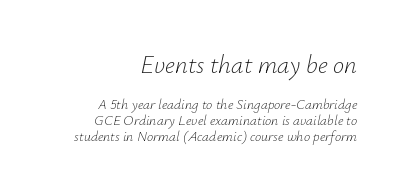
{"italic": "yes", "lean": "right", "slant_degrees": 12, "bold": "no", "underline": "no", "align": "right", "line_spacing": "tight", "line_spacing_ratio": 1.14, "letter_spacing": "normal", "letter_spacing_em": 0.0, "larger_block": "first", "size_ratio": 1.79, "glyph_px": 25}
